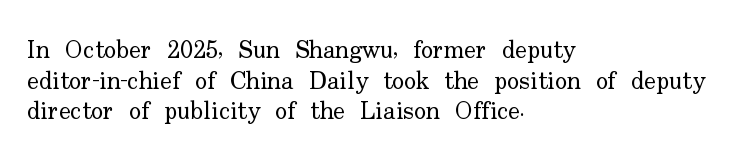
The letters look calm and open, with moderate or lighter stems. Descenders are the only things crossing below the line. Left-aligned paragraph, ragged on the right. Short note: letters normally spaced.
